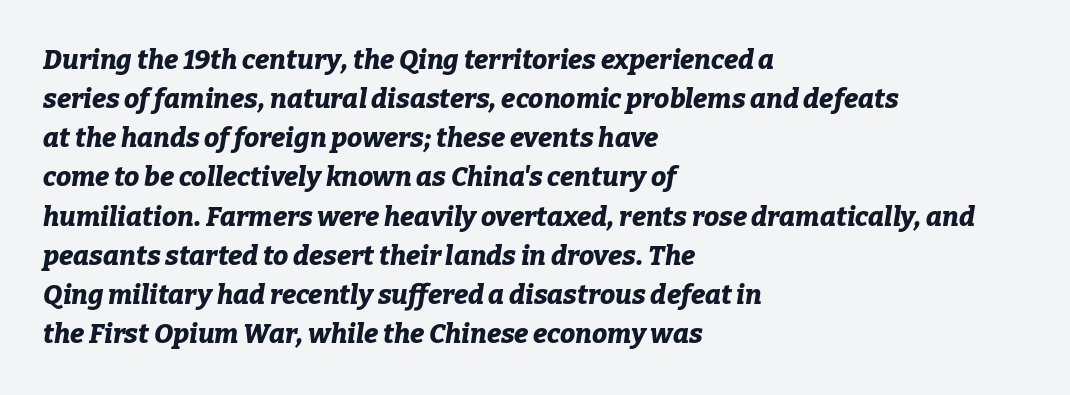
Q: Is the text bold? A: Yes.
Q: Is the text italic (slanted)? A: Yes, it leans right by about 9 degrees.
Q: Is the text underlined? A: No.
Q: How is the paragraph aligned? A: Left-aligned.
Q: Is the spacing between letters normal or unusually wide? A: Normal.
Q: Is the spacing between lines tight, normal or loose? A: Normal.
